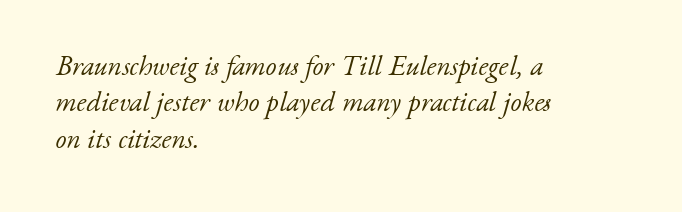
Small tapered or slab feet sit at the stroke ends, so this counts as serif. The letters are slanted; this is an italic face. Notice how the passage keeps a crisp vertical edge on the left only. The rendering keeps characters at their native spacing. Proportional: the letters do not fall into vertical columns.
